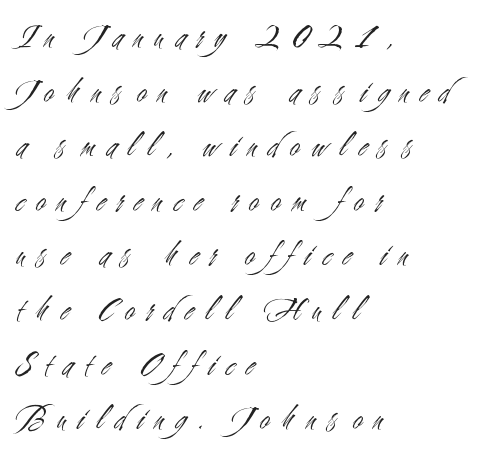
Visually the block forms a straight wall on the left and a jagged coastline on the right. The block of text has a typical density, with ordinary space between rows. Examine the stroke ends and you'll find no serifs. Is the letter spacing exaggerated? Yes — the characters are pushed far apart. Think of a printed novel: that variable character pitch is what you see here.
